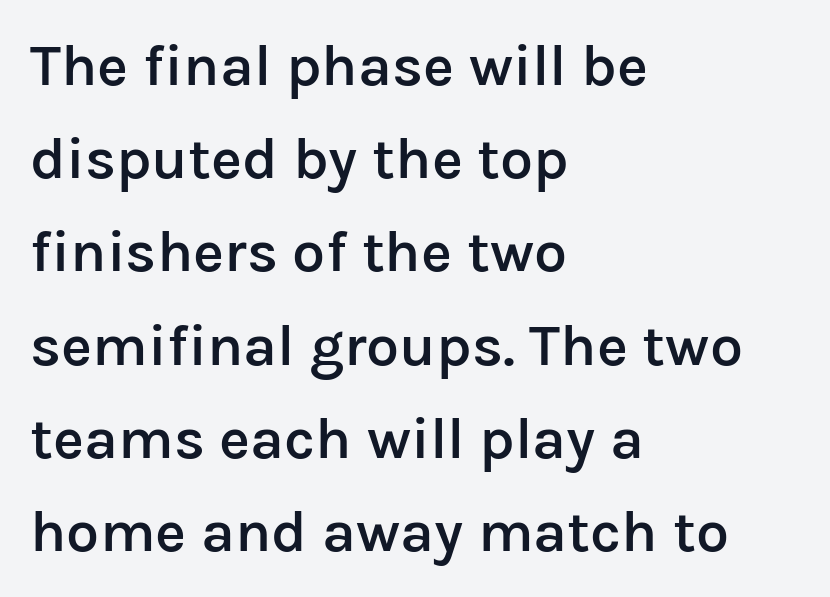
{"serif": "no", "italic": "no", "bold": "semi", "weight": "semibold", "width": "normal", "stroke_contrast": "low", "x_height": "medium", "monospaced": "no", "underline": "no", "align": "left", "line_spacing": "normal", "line_spacing_ratio": 1.58, "letter_spacing": "normal", "letter_spacing_em": 0.0, "glyph_px": 59}
